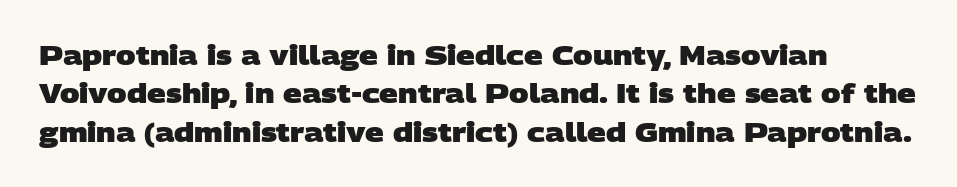
{"bold": "yes", "underline": "no", "align": "left", "line_spacing": "normal", "line_spacing_ratio": 1.48, "letter_spacing": "normal", "letter_spacing_em": 0.0, "glyph_px": 26}
